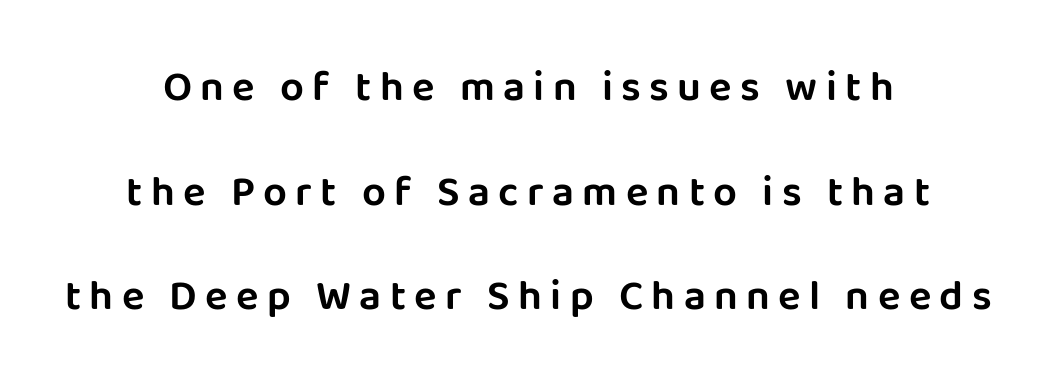
Q: Is the text italic (slanted)? A: No, it is upright.
Q: Is the typeface a serif or a sans-serif typeface? A: Sans-serif.
Q: Is the text underlined? A: No.
Q: How is the paragraph aligned? A: Centered.
Q: Is the spacing between letters normal or unusually wide? A: Unusually wide.
Q: Is the spacing between lines tight, normal or loose? A: Loose.
Q: Width (condensed, normal, or wide)? A: Normal.
Q: Stroke contrast? A: Low.
Q: x-height? A: Large.
Q: Monospaced? A: No.
